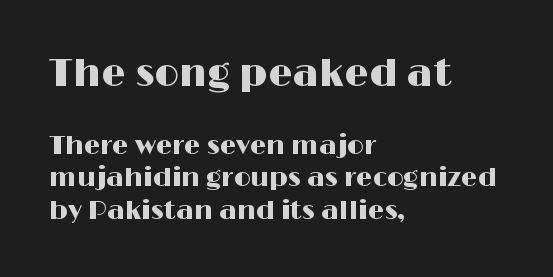
Q: Is the text italic (slanted)? A: No, it is upright.
Q: Is the typeface a serif or a sans-serif typeface? A: Sans-serif.
Q: Is the text underlined? A: No.
Q: How is the paragraph aligned? A: Left-aligned.
Q: Is the spacing between letters normal or unusually wide? A: Normal.
Q: Is the spacing between lines tight, normal or loose? A: Normal.
Q: Which block of text is set in a larger size, the first (top) or the second (bottom)? A: The first (top) one.
Q: Width (condensed, normal, or wide)? A: Wide.
Q: Stroke contrast? A: High.
Q: x-height? A: Medium.
Q: Monospaced? A: No.
